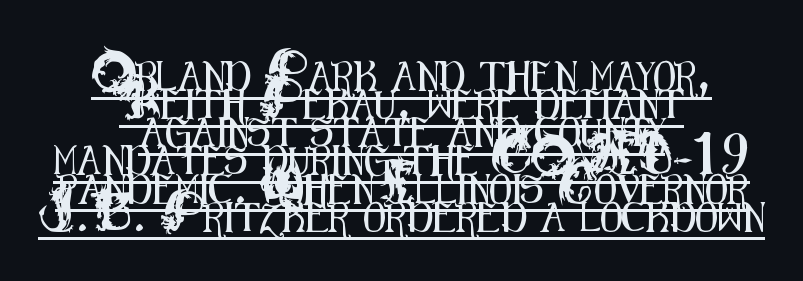
Unlike italic type, these characters show no tilt at all. The space between consecutive lines is stingy. Character widths vary here, with narrow letters taking less room than wide ones. The face used here is rendered with its standard letterfit.
